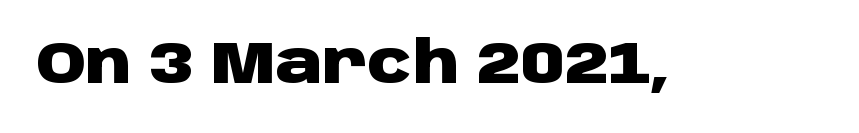
{"serif": "no", "italic": "no", "bold": "yes", "weight": "heavy", "width": "wide", "stroke_contrast": "low", "x_height": "large", "monospaced": "no", "underline": "no", "letter_spacing": "normal", "letter_spacing_em": 0.0, "glyph_px": 58}
